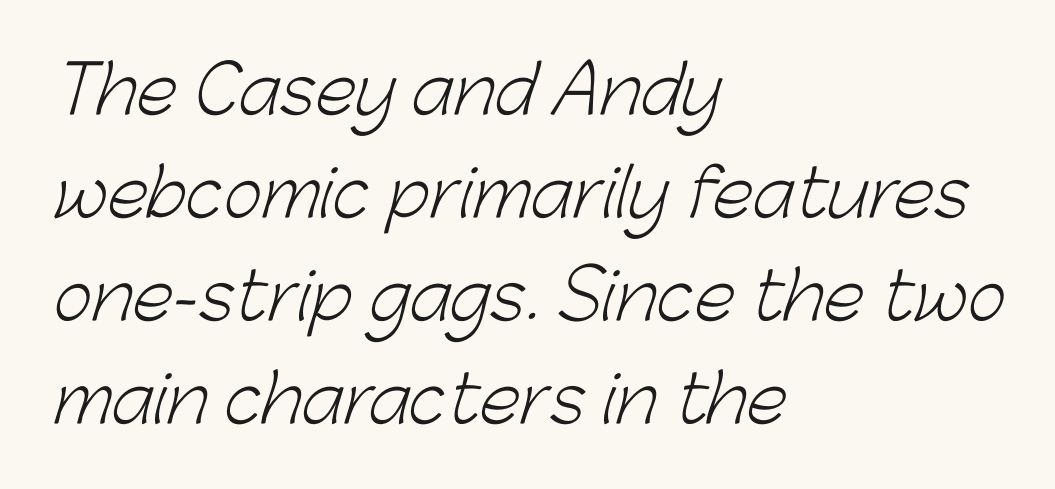
Look at the bottom of the vertical strokes: they stop flat, with no serifs. This block has exactly the height ordinary leading produces. The face used here is proportionally spaced, like ordinary book or web type. A light-to-regular cut is what we see here. Tracking here is standard; glyphs follow each other at the usual distance. Line beginnings align vertically; line endings do not.
